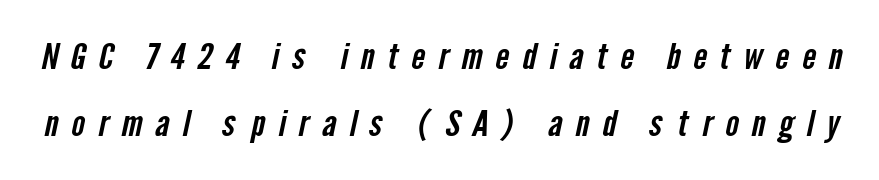
{"serif": "no", "width": "condensed", "stroke_contrast": "low", "x_height": "medium", "monospaced": "no", "underline": "no", "line_spacing_ratio": 1.85, "letter_spacing": "wide", "letter_spacing_em": 0.36, "glyph_px": 36}
